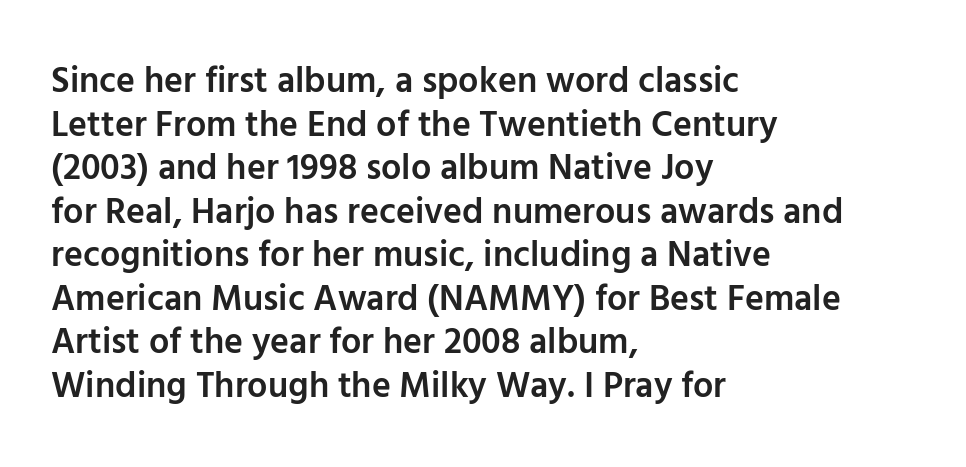
Q: Is the text bold? A: Semi-bold.
Q: Is the text italic (slanted)? A: No, it is upright.
Q: Is the typeface a serif or a sans-serif typeface? A: Sans-serif.
Q: Is the text underlined? A: No.
Q: How is the paragraph aligned? A: Left-aligned.
Q: Is the spacing between letters normal or unusually wide? A: Normal.
Q: Width (condensed, normal, or wide)? A: Normal.
Q: Stroke contrast? A: Low.
Q: x-height? A: Medium.
Q: Monospaced? A: No.
